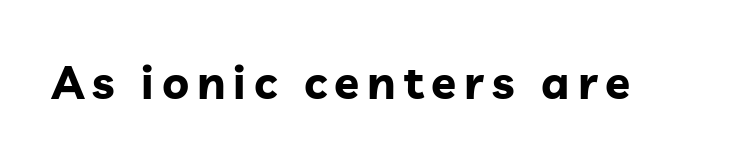
{"serif": "no", "italic": "no", "bold": "yes", "weight": "bold", "width": "normal", "stroke_contrast": "low", "x_height": "medium", "monospaced": "no", "underline": "no", "glyph_px": 46}
